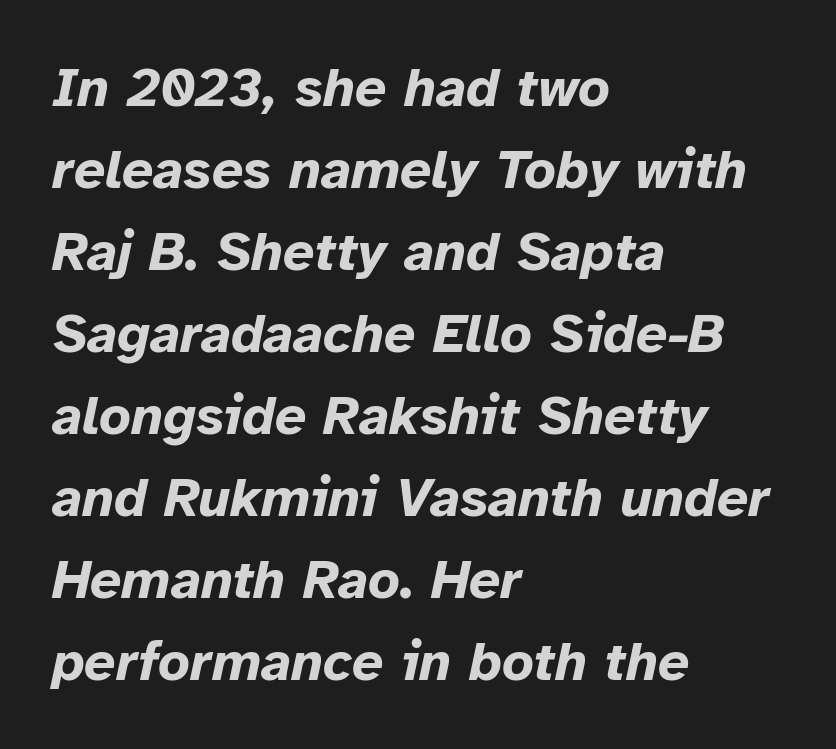
The image shows 55 px bold type, italic (leaning right); set left-aligned, normal line spacing (1.49x), normal letter spacing, not underlined; low stroke contrast and a medium x-height.
